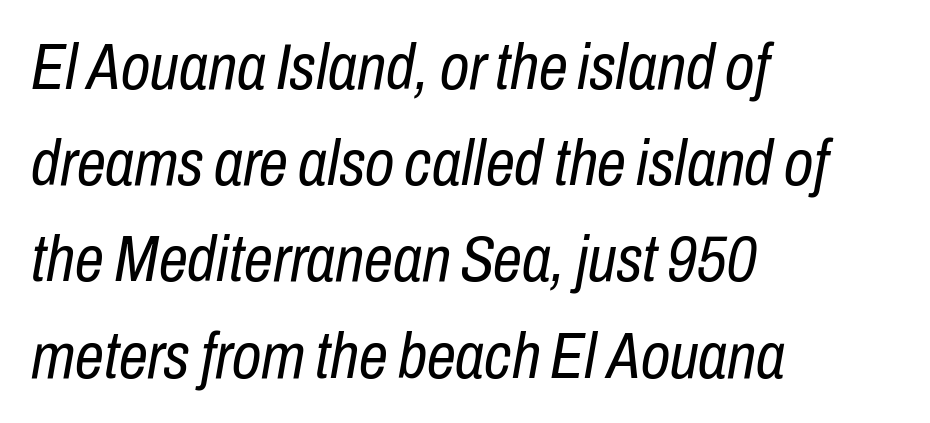
The image shows 65 px regular-weight, condensed type, italic (leaning right); set left-aligned, normal line spacing (1.48x), normal letter spacing, not underlined; low stroke contrast and a medium x-height.
